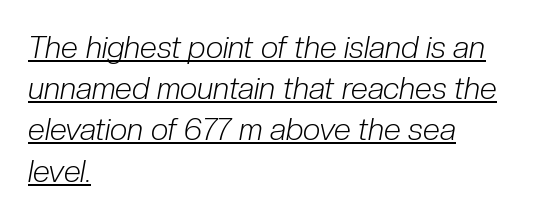
{"italic": "yes", "lean": "right", "slant_degrees": 10, "bold": "no", "weight": "light", "width": "condensed", "stroke_contrast": "low", "x_height": "medium", "monospaced": "no", "underline": "yes", "align": "left", "line_spacing": "normal", "line_spacing_ratio": 1.33, "letter_spacing": "normal", "letter_spacing_em": 0.0, "glyph_px": 31}
